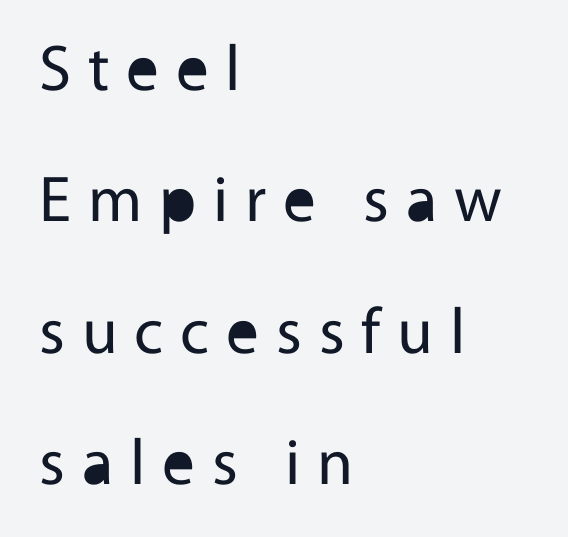
To sum up the face: it is a sans, with no serifs. Unlike italic type, these characters show no tilt at all. The letterforms stand isolated, each surrounded by extra space. Reading down the column, the eye jumps a long way to each next line. Spacing verdict: proportional, widths tailored to each character.
